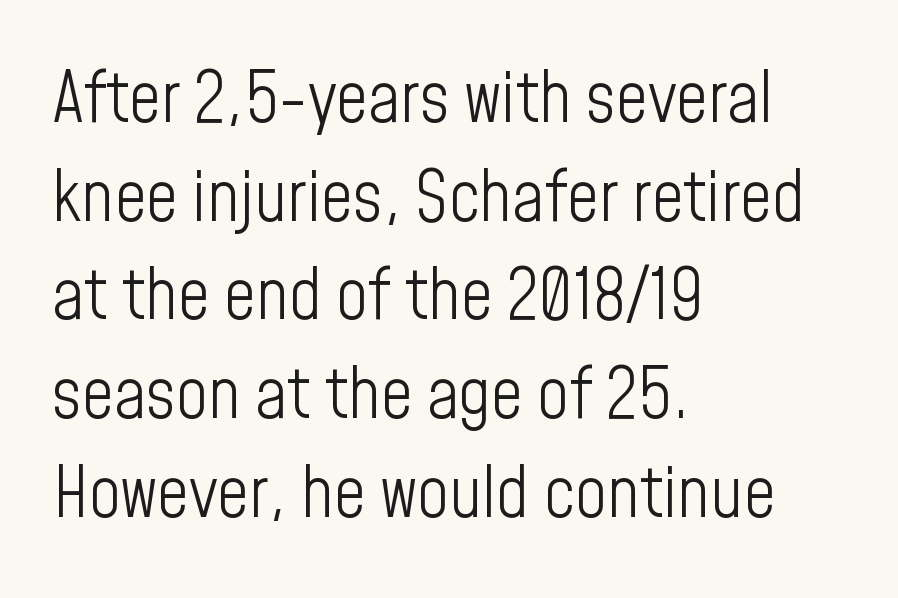
The weight tops out at a normal text grade. Character widths vary here, with narrow letters taking less room than wide ones. Regular leading. Serif or sans? Sans — the stroke terminals are bare. Does the lettering tilt? It doesn't — this is upright. This rendering uses left alignment, leaving the right contour irregular.
